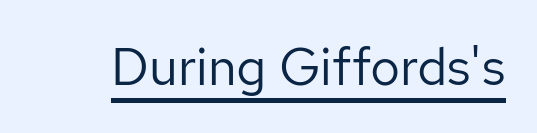
{"serif": "no", "italic": "no", "bold": "no", "weight": "regular", "width": "normal", "stroke_contrast": "low", "x_height": "medium", "monospaced": "no", "underline": "yes", "letter_spacing": "normal", "letter_spacing_em": 0.0, "glyph_px": 52}
